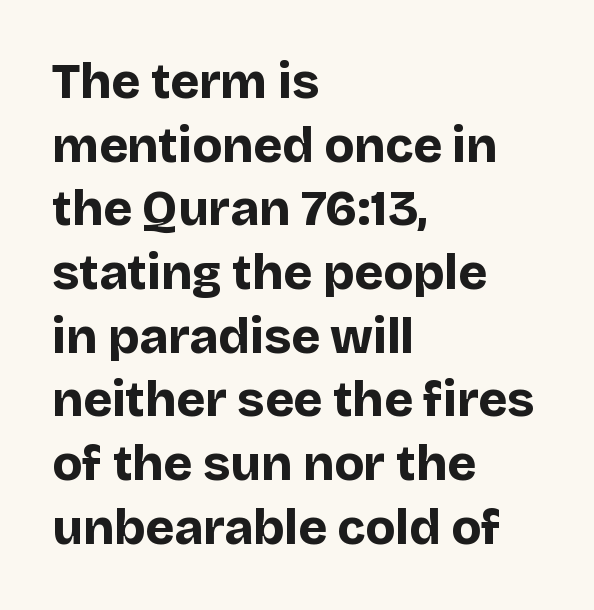
This rendering employs a face without finishing strokes, i.e., a sans-serif. One glance says typical: line gaps are just what's usual. Here the glyphs are tracked normally, forming tight word shapes. Is there any slant? The stems are plumb.
